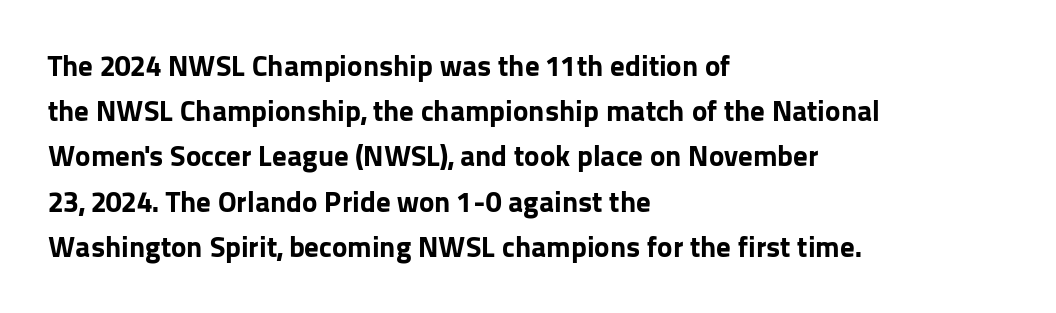
Q: Is the text bold? A: Yes.
Q: Is the text italic (slanted)? A: No, it is upright.
Q: Is the typeface a serif or a sans-serif typeface? A: Sans-serif.
Q: Is the text underlined? A: No.
Q: How is the paragraph aligned? A: Left-aligned.
Q: Is the spacing between letters normal or unusually wide? A: Normal.
Q: Is the spacing between lines tight, normal or loose? A: Normal.
Q: Width (condensed, normal, or wide)? A: Normal.
Q: Stroke contrast? A: Low.
Q: x-height? A: Medium.
Q: Monospaced? A: No.
